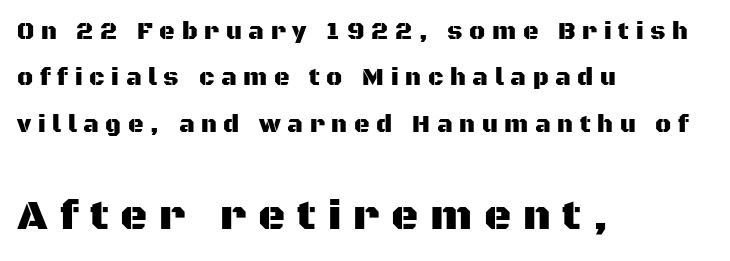
The image shows 42 px sans-serif type, upright; set left-aligned, loose line spacing (1.93x), unusually wide letter spacing (+0.28 em), not underlined; the second (bottom) block is 1.75x larger; medium stroke contrast and a large x-height.
